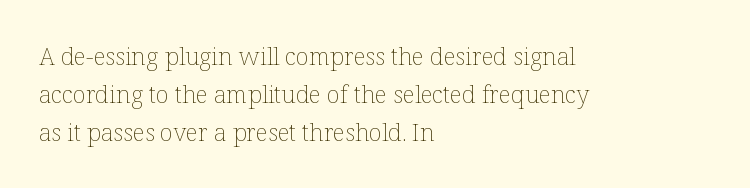
The image shows 24 px text type, upright; set left-aligned, normal line spacing (1.58x), normal letter spacing, not underlined.
